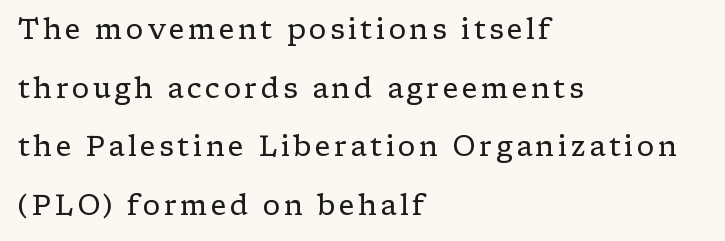
{"serif": "yes", "italic": "no", "bold": "no", "weight": "regular", "width": "wide", "stroke_contrast": "low", "x_height": "medium", "monospaced": "no", "underline": "no", "align": "left", "line_spacing": "loose", "line_spacing_ratio": 2.09, "glyph_px": 28}
